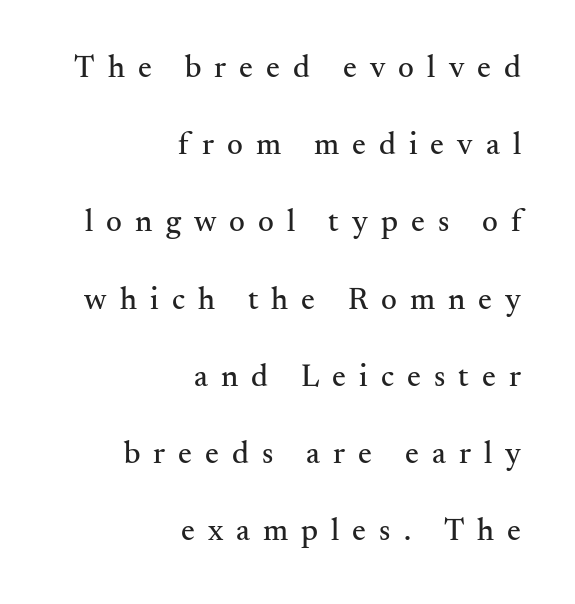
Each letter's strokes conclude with small projecting serifs. Proportional: the letters do not fall into vertical columns. Only glyphs here, with clear space below each row. Letter spacing: wide.
